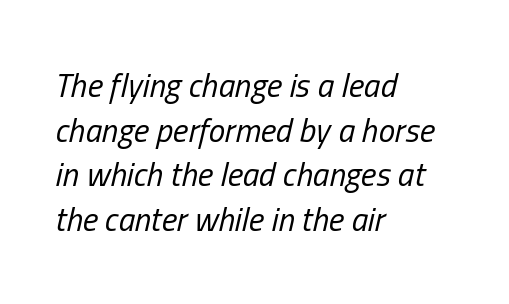
One glance says typical: line gaps are just what's usual. You could not count columns in this text — the font is proportionally spaced. Characters are canted at an angle relative to the baseline's perpendicular. No extra tracking has been applied to these lines. The paragraph shown leans on its left margin. The cut favours lightness, reaching ordinary text weight at its darkest.
